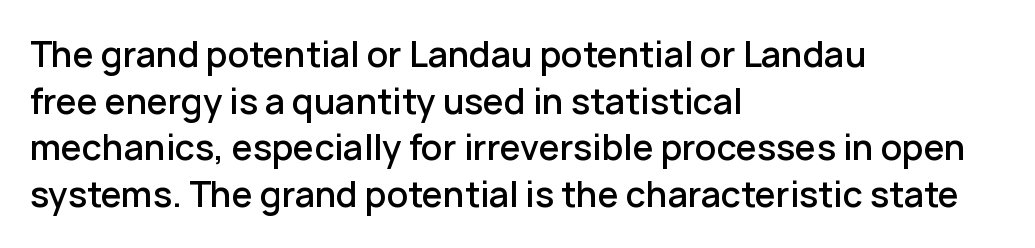
{"serif": "no", "italic": "no", "bold": "semi", "weight": "semibold", "width": "normal", "stroke_contrast": "low", "x_height": "medium", "monospaced": "no", "underline": "no", "align": "left", "line_spacing": "normal", "line_spacing_ratio": 1.37, "letter_spacing": "normal", "letter_spacing_em": 0.0, "glyph_px": 34}
